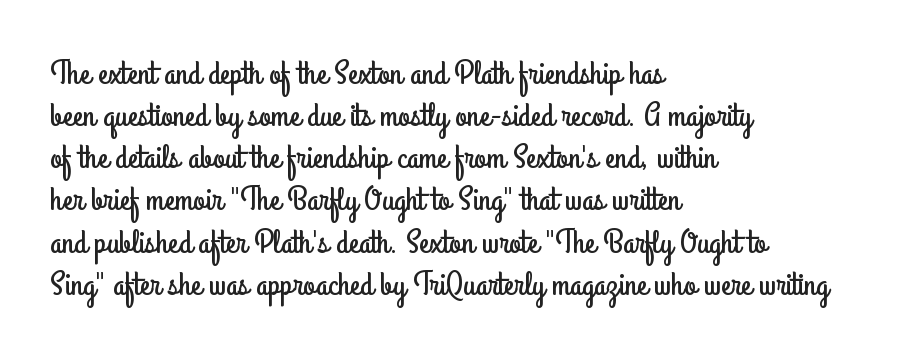
{"serif": "no", "width": "condensed", "stroke_contrast": "low", "x_height": "small", "monospaced": "no", "underline": "no", "align": "left", "line_spacing_ratio": 1.24, "letter_spacing": "normal", "letter_spacing_em": 0.0, "glyph_px": 34}
